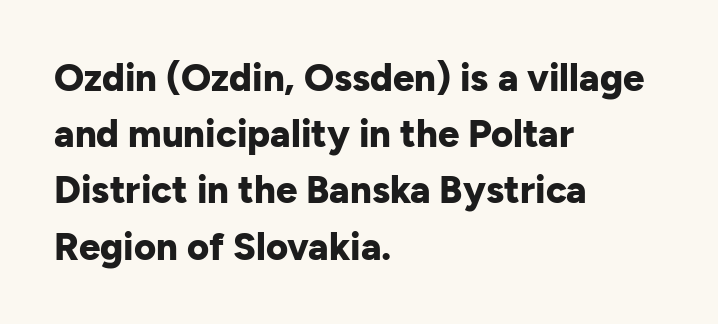
Q: Is the text bold? A: Yes.
Q: Is the text italic (slanted)? A: No, it is upright.
Q: Is the typeface a serif or a sans-serif typeface? A: Sans-serif.
Q: Is the text underlined? A: No.
Q: How is the paragraph aligned? A: Left-aligned.
Q: Is the spacing between letters normal or unusually wide? A: Normal.
Q: Is the spacing between lines tight, normal or loose? A: Normal.
Q: Width (condensed, normal, or wide)? A: Normal.
Q: Stroke contrast? A: Low.
Q: x-height? A: Medium.
Q: Monospaced? A: No.
